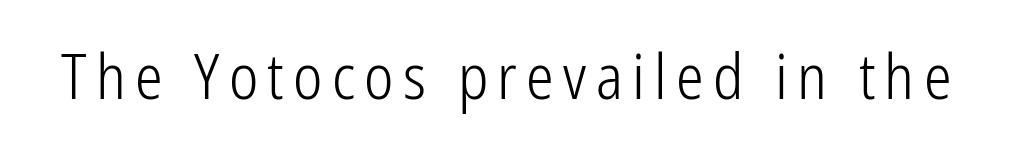
Style check: upright. Unbolded letterforms with no extra heft. A typesetter would call this proportional, since set widths differ per character. No feet cap the strokes, marking this as sans-serif type. Beneath every word, the page is bare.
